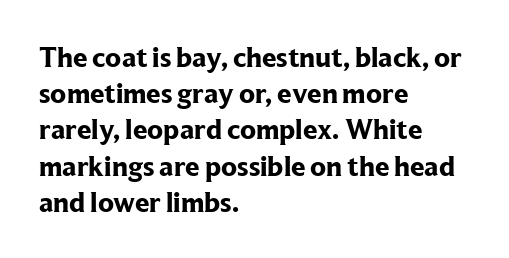
Q: Is the text bold? A: Yes.
Q: Is the text italic (slanted)? A: No, it is upright.
Q: Is the typeface a serif or a sans-serif typeface? A: Serif.
Q: Is the text underlined? A: No.
Q: How is the paragraph aligned? A: Left-aligned.
Q: Is the spacing between letters normal or unusually wide? A: Normal.
Q: Is the spacing between lines tight, normal or loose? A: Normal.
Q: Width (condensed, normal, or wide)? A: Normal.
Q: Stroke contrast? A: Low.
Q: x-height? A: Medium.
Q: Monospaced? A: No.
